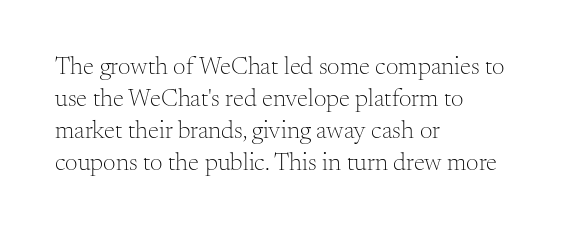
The image shows 25 px text type, upright; set left-aligned, normal line spacing (1.28x), normal letter spacing, not underlined.
